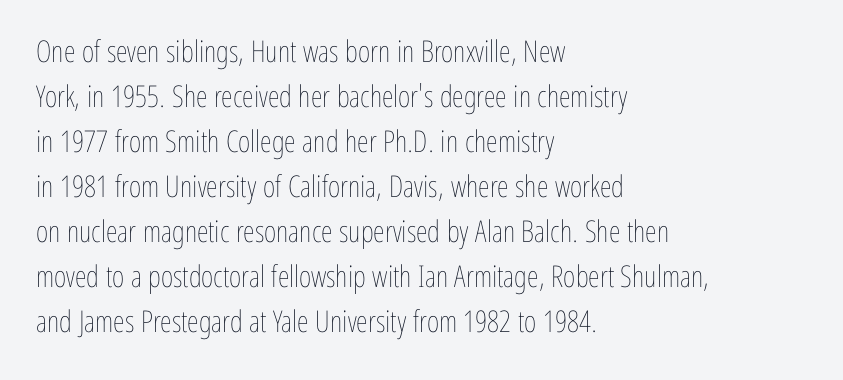
Q: Is the text bold? A: No.
Q: Is the text italic (slanted)? A: No, it is upright.
Q: Is the text underlined? A: No.
Q: How is the paragraph aligned? A: Left-aligned.
Q: Is the spacing between letters normal or unusually wide? A: Normal.
Q: Is the spacing between lines tight, normal or loose? A: Normal.
Q: Width (condensed, normal, or wide)? A: Condensed.
Q: Stroke contrast? A: Low.
Q: x-height? A: Medium.
Q: Monospaced? A: No.
